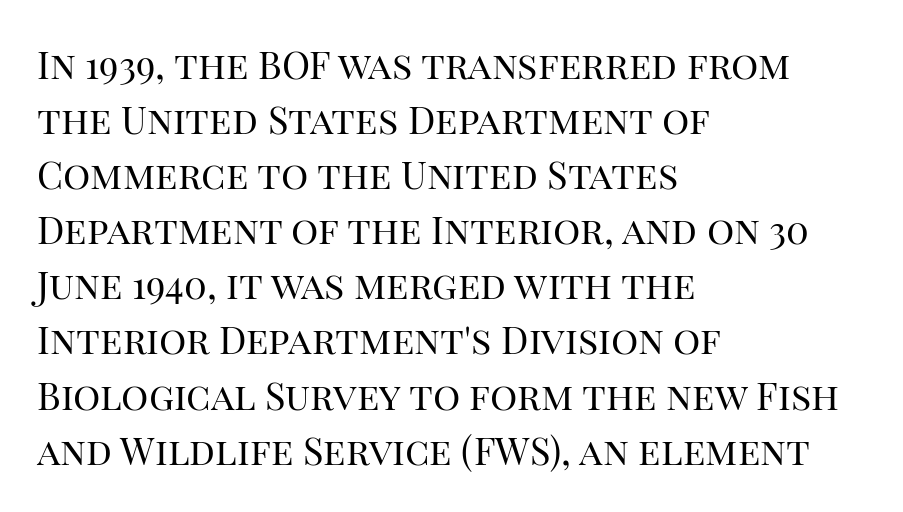
The image shows 38 px regular-weight serif type, upright; set left-aligned, normal line spacing (1.45x), normal letter spacing, not underlined; high stroke contrast and a large x-height.
